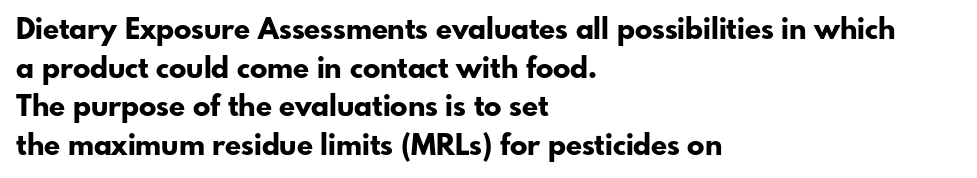
The image shows 29 px bold sans-serif type, upright; set left-aligned, normal line spacing (1.33x), normal letter spacing, not underlined; low stroke contrast and a small x-height.
